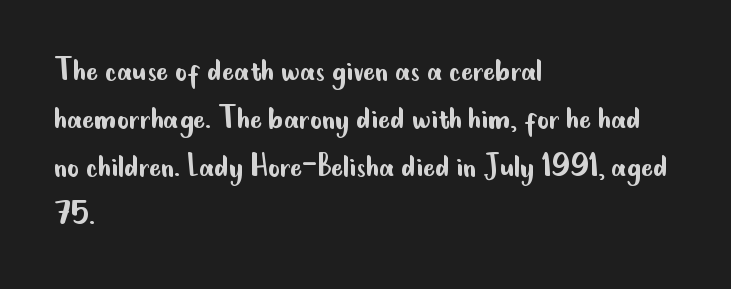
When letters stand straight like this, we call the style roman or upright. Descenders hang freely into open space. Here the glyphs are tracked normally, forming tight word shapes. The cut favours lightness, reaching ordinary text weight at its darkest.
